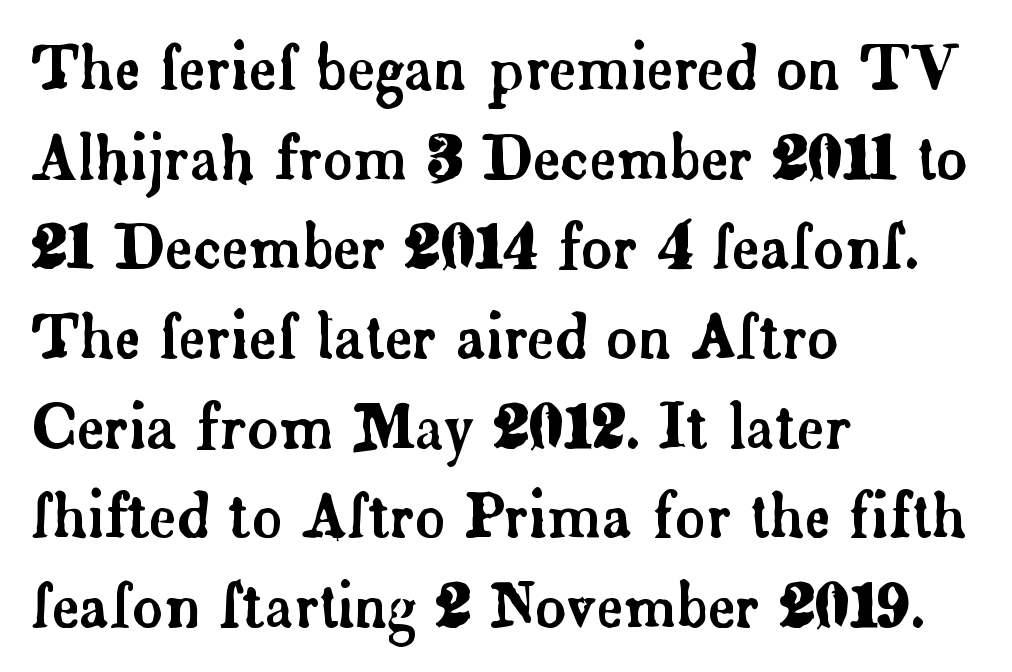
{"serif": "yes", "italic": "no", "width": "normal", "stroke_contrast": "low", "x_height": "small", "monospaced": "no", "underline": "no", "align": "left", "line_spacing": "normal", "line_spacing_ratio": 1.52, "letter_spacing": "normal", "letter_spacing_em": 0.0, "glyph_px": 59}
